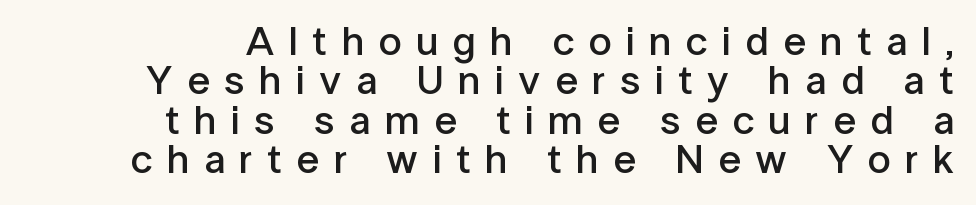
The image shows 41 px semibold sans-serif type, upright; set right-aligned, tight line spacing (0.96x), unusually wide letter spacing (+0.35 em), not underlined; low stroke contrast and a medium x-height.
